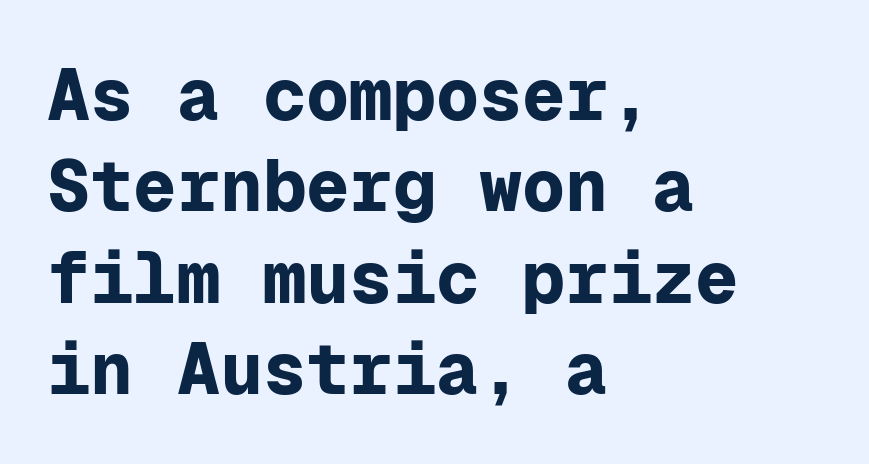
The image shows 72 px bold sans-serif type, upright, monospaced; set left-aligned, normal line spacing (1.27x), normal letter spacing, not underlined; low stroke contrast and a medium x-height.
